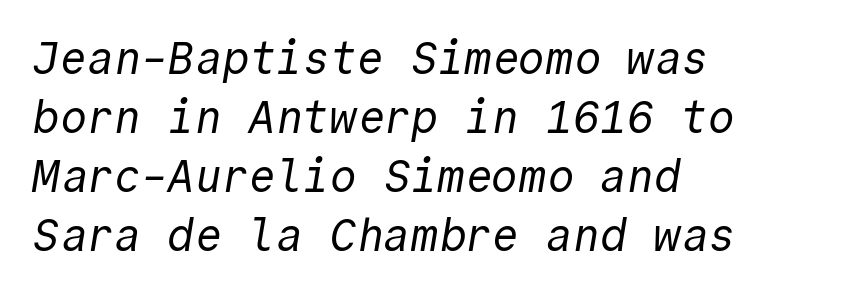
The image shows 45 px regular-weight sans-serif type, monospaced; set left-aligned, normal line spacing (1.31x), normal letter spacing, not underlined; a medium x-height.
